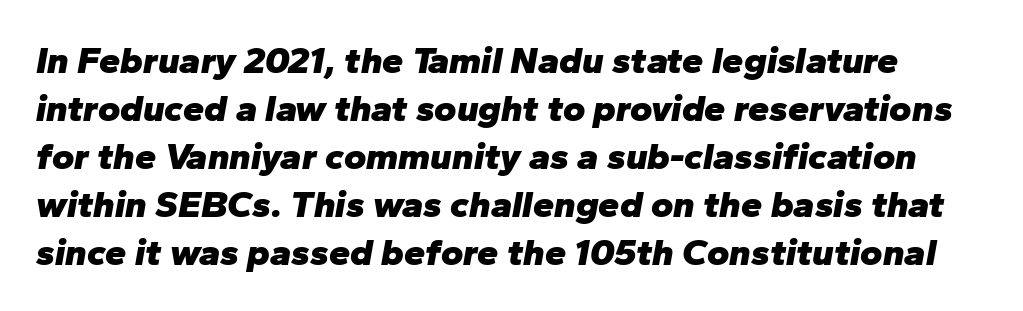
Yep, that's italic — everything's leaning. Words appear dense and cohesive because spacing is normal. Set as a true bold cut, around the 700 mark. The space beneath each line is pristine and unruled. Varying glyph widths throughout — classic text-font behaviour. The rendering uses a moderate line-height, typical for paragraphs.
